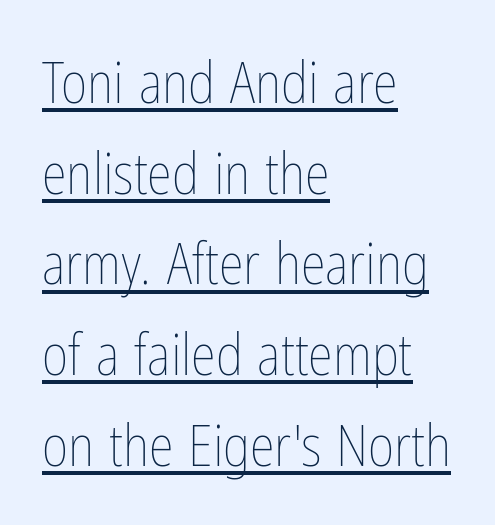
Q: Is the text bold? A: No.
Q: Is the text italic (slanted)? A: No, it is upright.
Q: Is the text underlined? A: Yes.
Q: How is the paragraph aligned? A: Left-aligned.
Q: Is the spacing between letters normal or unusually wide? A: Normal.
Q: Is the spacing between lines tight, normal or loose? A: Normal.
Q: Width (condensed, normal, or wide)? A: Condensed.
Q: Stroke contrast? A: Low.
Q: x-height? A: Medium.
Q: Monospaced? A: No.
